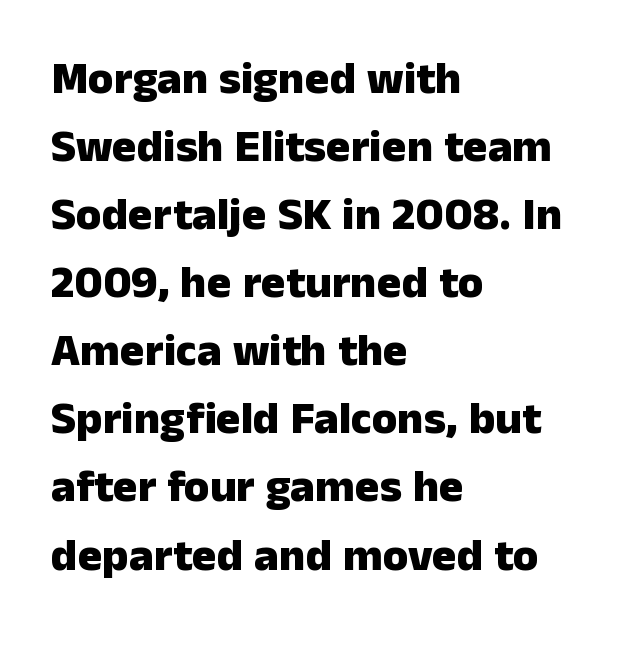
Examine the stroke ends and you'll find no serifs. Descenders are the only things crossing below the line. Italic: no, the glyphs are upright roman. Leftover space on each line is placed entirely after the last word. As a designer I'd log this as weight 700, bold.
